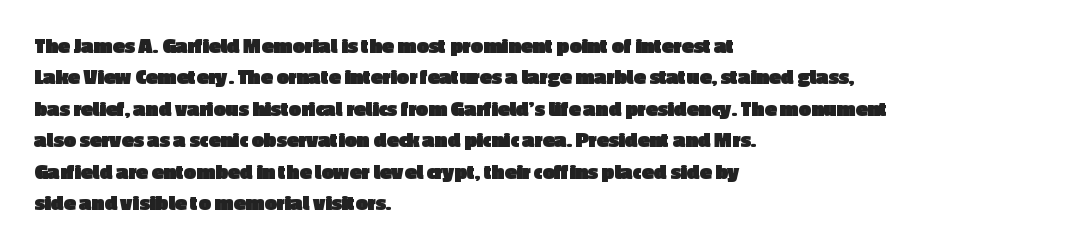
The image shows 22 px bold type, upright; set left-aligned, normal line spacing (1.43x), normal letter spacing, not underlined.
